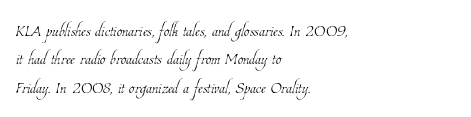
Q: Is the text bold? A: No.
Q: Is the text underlined? A: No.
Q: How is the paragraph aligned? A: Left-aligned.
Q: Is the spacing between letters normal or unusually wide? A: Normal.
Q: Is the spacing between lines tight, normal or loose? A: Normal.
